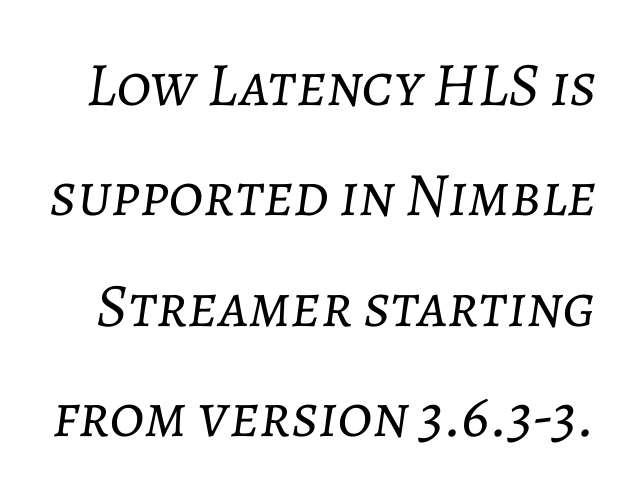
The image shows 62 px light type, italic (leaning right); set line spacing 1.78x, normal letter spacing, not underlined; low stroke contrast and a medium x-height.
